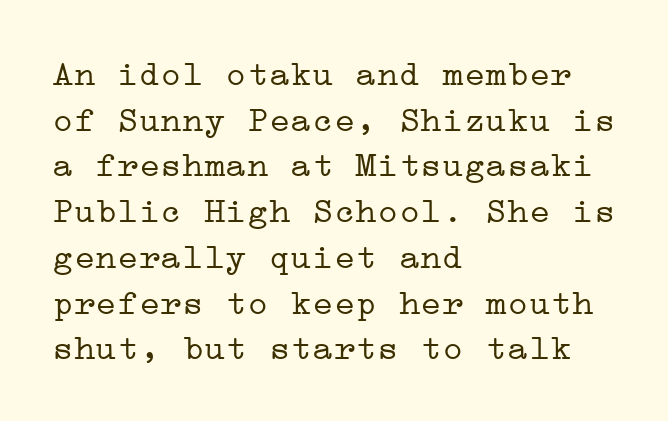
The image shows 36 px light, wide serif type, upright; set left-aligned, normal line spacing (1.27x), normal letter spacing, not underlined; low stroke contrast and a medium x-height.
